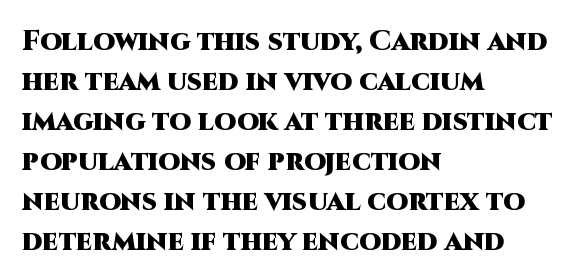
{"serif": "no", "italic": "no", "bold": "yes", "weight": "heavy", "width": "normal", "stroke_contrast": "high", "x_height": "large", "monospaced": "no", "underline": "no", "align": "left", "line_spacing": "normal", "line_spacing_ratio": 1.43, "letter_spacing": "normal", "letter_spacing_em": 0.0, "glyph_px": 28}
